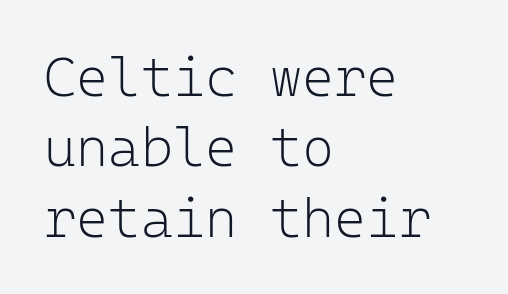
Q: Is the text bold? A: No.
Q: Is the text italic (slanted)? A: No, it is upright.
Q: Is the typeface a serif or a sans-serif typeface? A: Sans-serif.
Q: Is the text underlined? A: No.
Q: How is the paragraph aligned? A: Left-aligned.
Q: Is the spacing between letters normal or unusually wide? A: Normal.
Q: Is the spacing between lines tight, normal or loose? A: Normal.
Q: Width (condensed, normal, or wide)? A: Normal.
Q: Stroke contrast? A: Low.
Q: x-height? A: Medium.
Q: Monospaced? A: Yes.
